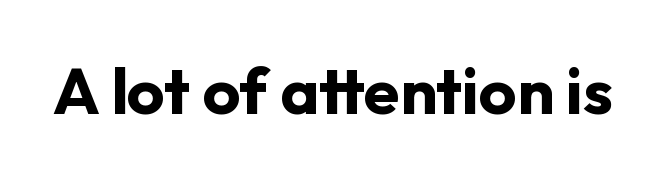
Standard letterfit; no display-style spreading of the glyphs. Character widths vary here, with narrow letters taking less room than wide ones. Emphasis by weight is at full strength: bold. The glyphs are unaccompanied by any horizontal stroke below them. Vertical strokes here are truly vertical. The font family rendered here belongs to the sans-serif group.
